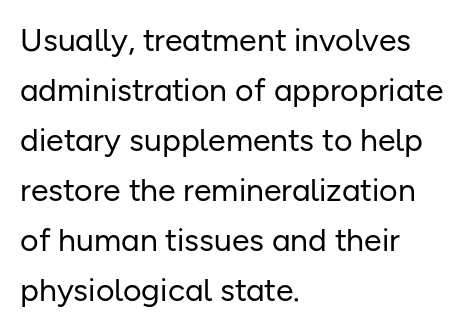
Spacing verdict: proportional, widths tailored to each character. Posture: upright roman. Each word holds together tightly as a unit, with standard inter-letter gaps. Decoration check: the copy has no underline. The typesetting does not lean heavy: it is not bold. The text was rendered using a sans face with plain stroke endings.
